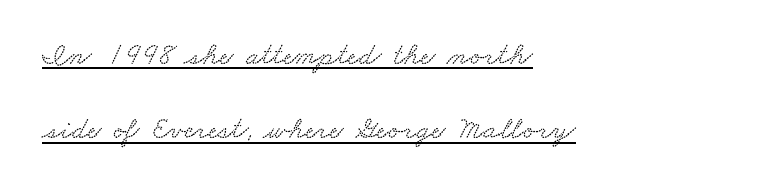
The image shows 31 px wide serif type; set left-aligned, loose line spacing (2.4x), normal letter spacing, underlined; medium stroke contrast and a small x-height.
